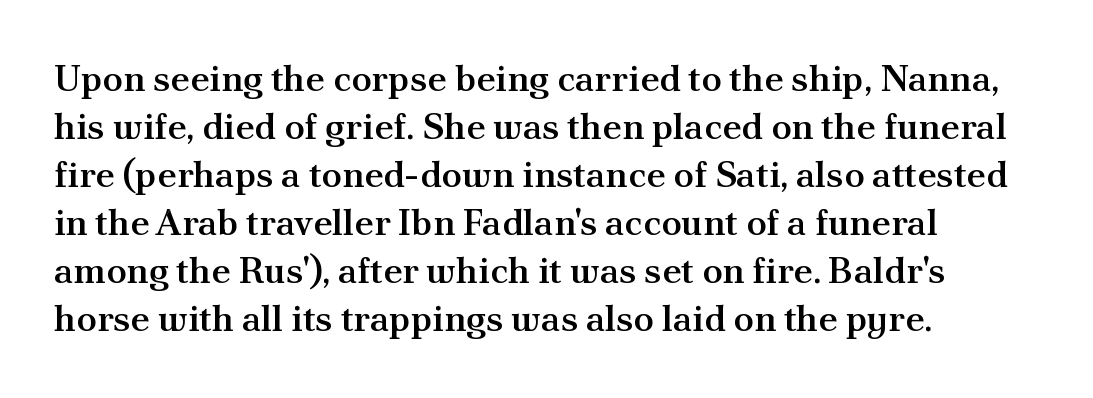
Q: Is the text bold? A: Semi-bold.
Q: Is the text italic (slanted)? A: No, it is upright.
Q: Is the typeface a serif or a sans-serif typeface? A: Serif.
Q: Is the text underlined? A: No.
Q: How is the paragraph aligned? A: Left-aligned.
Q: Is the spacing between letters normal or unusually wide? A: Normal.
Q: Is the spacing between lines tight, normal or loose? A: Normal.
Q: Width (condensed, normal, or wide)? A: Normal.
Q: Stroke contrast? A: Medium.
Q: x-height? A: Small.
Q: Monospaced? A: No.
